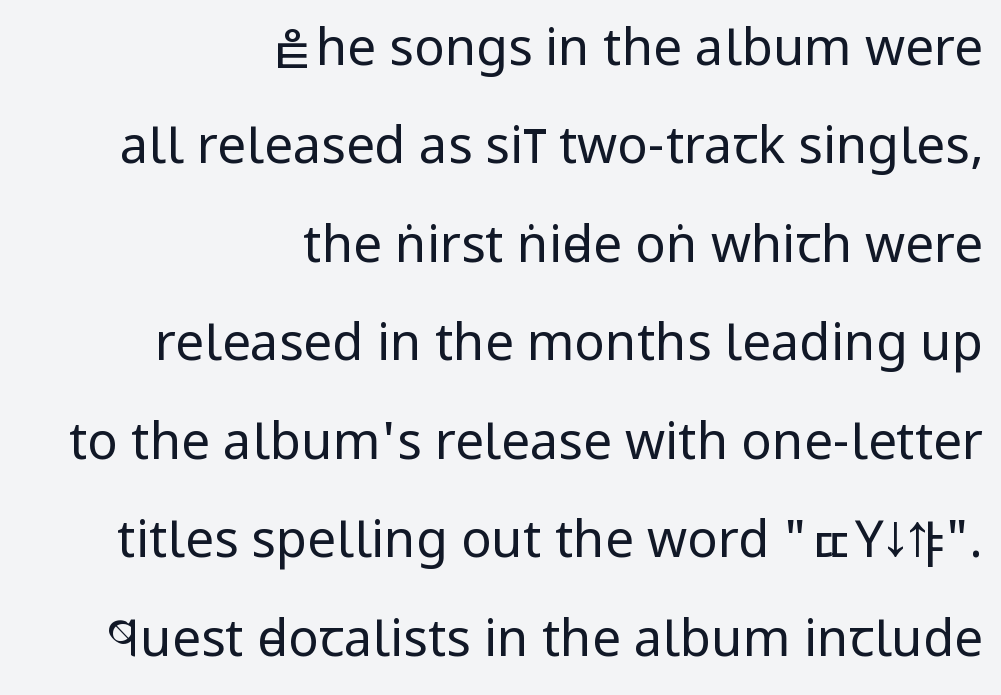
{"serif": "no", "italic": "no", "bold": "no", "weight": "regular", "width": "condensed", "stroke_contrast": "low", "x_height": "large", "monospaced": "no", "underline": "no", "align": "right", "line_spacing": "loose", "line_spacing_ratio": 1.93, "letter_spacing": "normal", "letter_spacing_em": 0.0, "glyph_px": 51}
